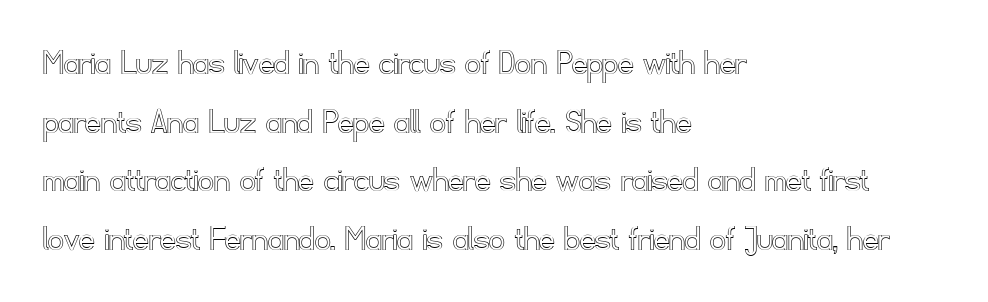
Q: Is the text italic (slanted)? A: No, it is upright.
Q: Is the text underlined? A: No.
Q: How is the paragraph aligned? A: Left-aligned.
Q: Is the spacing between letters normal or unusually wide? A: Normal.
Q: Is the spacing between lines tight, normal or loose? A: Normal.
Q: Width (condensed, normal, or wide)? A: Normal.
Q: x-height? A: Small.
Q: Monospaced? A: No.
